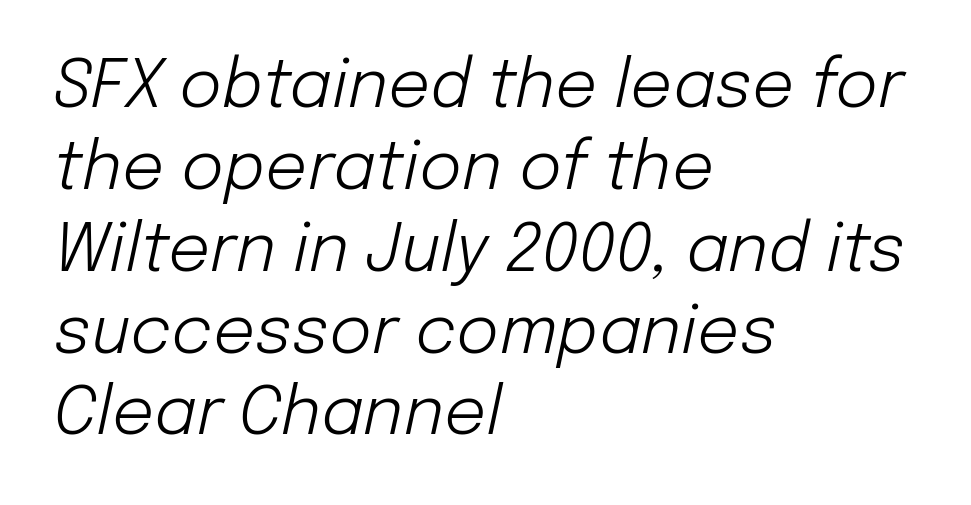
Observe the ordinary spacing: letters are neighbours, not strangers. A student would call this left alignment; a typographer would say flush left, rag right. The cut favours lightness, reaching ordinary text weight at its darkest. Spacing verdict: proportional, widths tailored to each character. A clean baseline with only descenders dipping below it. Italic: yes, the glyphs are oblique.
